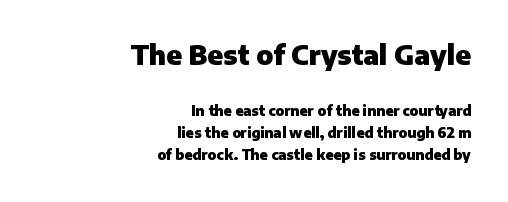
The image shows 27 px bold type, upright; set right-aligned, normal line spacing (1.58x), normal letter spacing, not underlined; the first (top) block is 1.93x larger.
